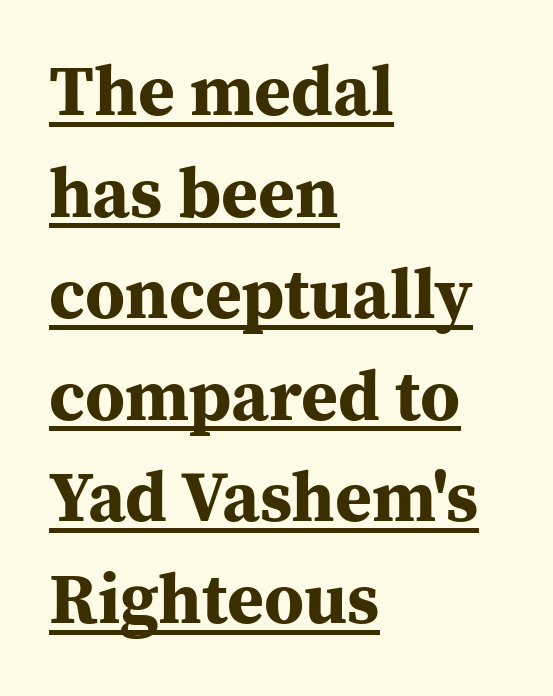
{"serif": "yes", "italic": "no", "bold": "yes", "weight": "bold", "width": "normal", "stroke_contrast": "medium", "x_height": "medium", "monospaced": "no", "underline": "yes", "align": "left", "line_spacing": "normal", "line_spacing_ratio": 1.43, "letter_spacing": "normal", "letter_spacing_em": 0.0, "glyph_px": 71}
